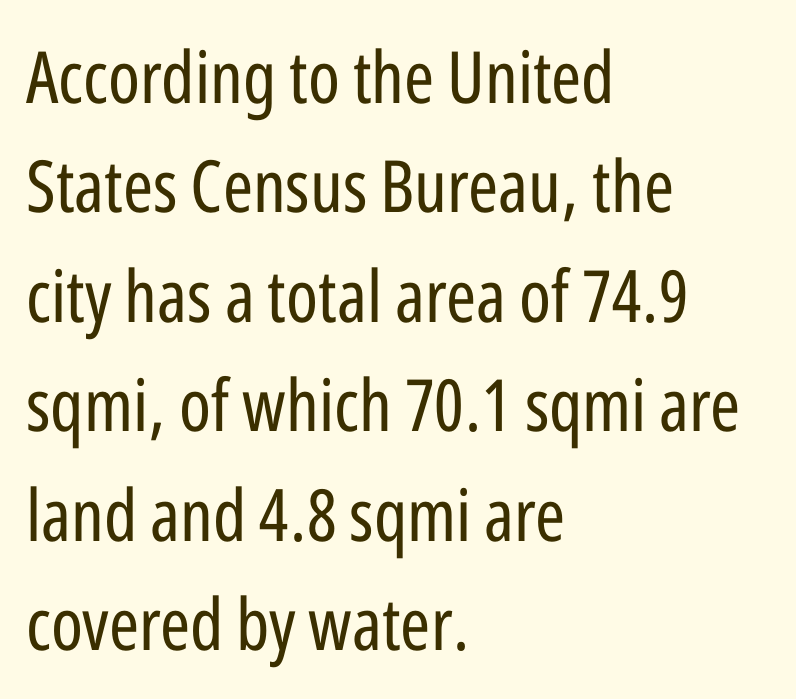
{"serif": "no", "italic": "no", "bold": "no", "weight": "regular", "width": "condensed", "stroke_contrast": "low", "x_height": "medium", "monospaced": "no", "underline": "no", "align": "left", "line_spacing": "normal", "line_spacing_ratio": 1.52, "letter_spacing": "normal", "letter_spacing_em": 0.0, "glyph_px": 72}
